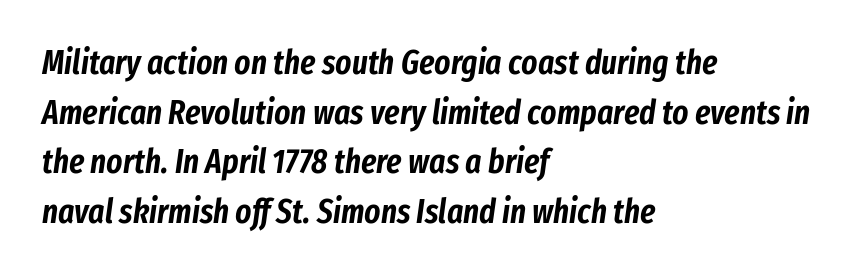
Yep, that's italic — everything's leaning. Unmarked baselines from the first word to the last. Does the leading feel generous? No, just average. Nothing unusual about the tracking: characters are spaced as the font intends.
